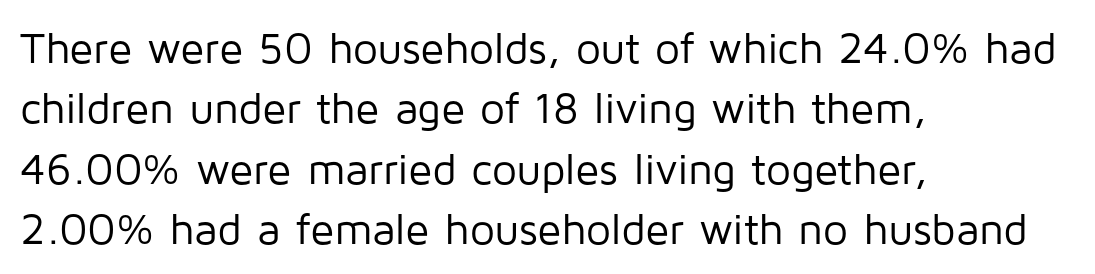
{"serif": "no", "italic": "no", "bold": "no", "weight": "regular", "width": "normal", "stroke_contrast": "low", "x_height": "medium", "monospaced": "no", "underline": "no", "align": "left", "line_spacing": "normal", "line_spacing_ratio": 1.37, "letter_spacing": "normal", "letter_spacing_em": 0.0, "glyph_px": 44}
